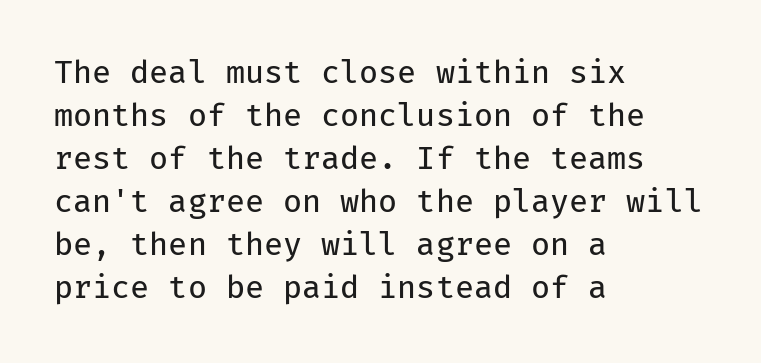
{"serif": "no", "italic": "no", "bold": "no", "weight": "regular", "width": "normal", "stroke_contrast": "low", "x_height": "medium", "monospaced": "yes", "underline": "no", "align": "left", "line_spacing": "normal", "line_spacing_ratio": 1.39, "letter_spacing": "normal", "letter_spacing_em": 0.0, "glyph_px": 31}
